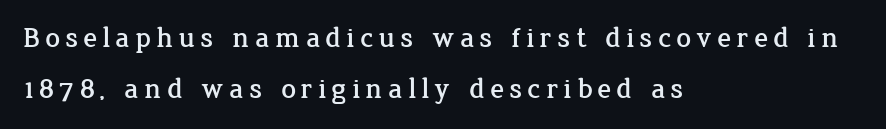
{"serif": "yes", "italic": "no", "width": "normal", "stroke_contrast": "low", "x_height": "medium", "monospaced": "no", "underline": "no", "align": "left", "line_spacing_ratio": 1.75, "glyph_px": 29}
